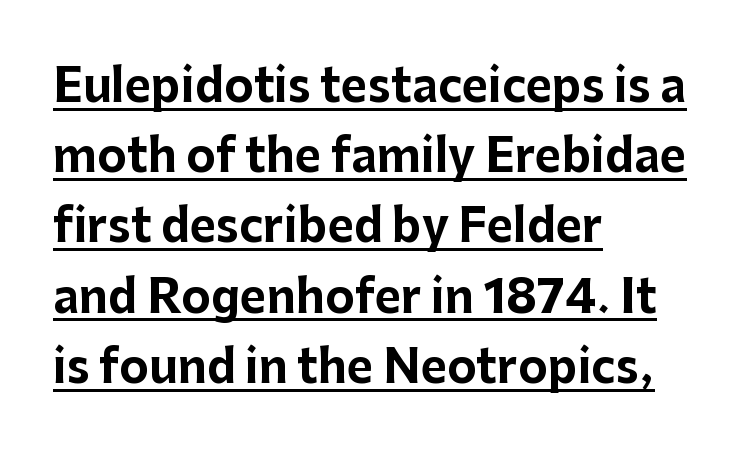
The characters look thick and weighty, a clear bold. The rendering uses a moderate line-height, typical for paragraphs. The setting favours the left margin, as ordinary paragraphs usually do. Does extra space separate the letters? No, they use regular spacing. A continuous stroke trails under the words, as in a hyperlink. Are there feet on the stems? There aren't — it's a sans.
